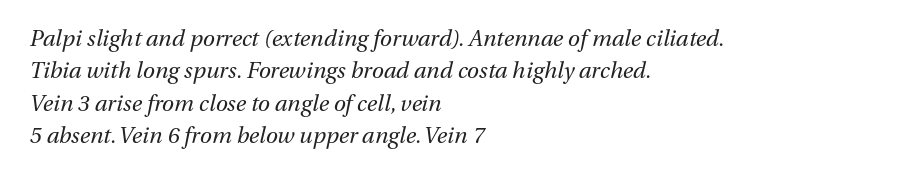
You could call the tracking neutral — neither tight nor loose. The glyphs are unaccompanied by any horizontal stroke below them. The weight tops out at a normal text grade. Looking at the ascenders, they clearly lean. The vertical gap from one line to the next is medium. Which margin do the lines hug? The left one — the right edge is uneven.
